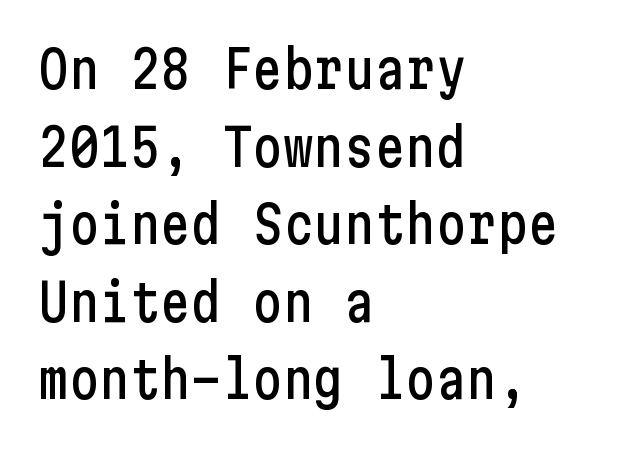
{"serif": "no", "italic": "no", "width": "condensed", "stroke_contrast": "low", "x_height": "medium", "underline": "no", "align": "left", "line_spacing": "normal", "line_spacing_ratio": 1.52, "letter_spacing": "normal", "letter_spacing_em": 0.0, "glyph_px": 51}
